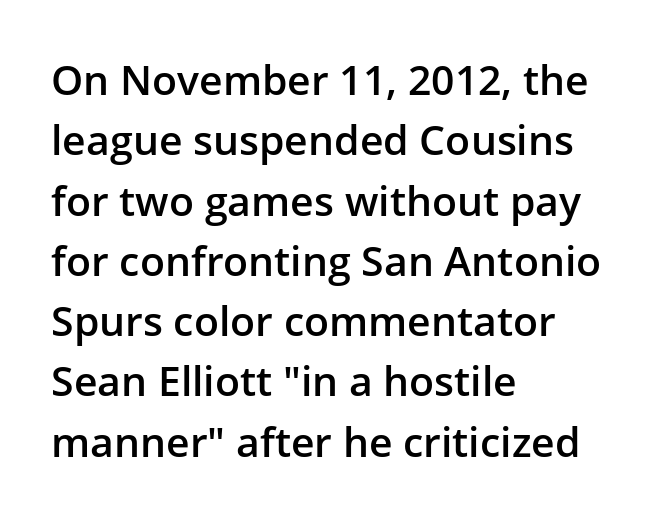
Every letter is mildly thick-stroked: semibold rather than bold. Every character sits straight up, as roman type does. This sample is left-justified, so line endings fall wherever the words run out. Think of a printed novel: that variable character pitch is what you see here. Honestly, there is no underline to notice here at all. This block has exactly the height ordinary leading produces.
